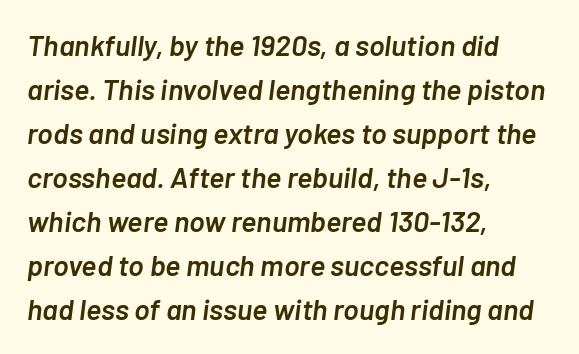
The image shows 29 px semibold type, italic (leaning right); set left-aligned, normal line spacing (1.52x), normal letter spacing, not underlined; low stroke contrast and a medium x-height.
